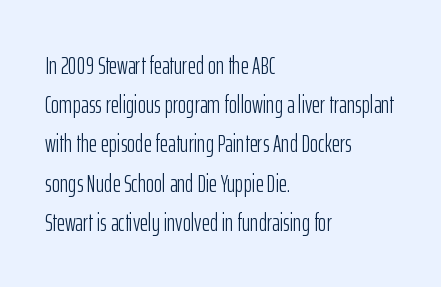
Is this a heavy cut? Hardly; it is regular or lighter. In CSS terms this would be text-align: left. Words appear dense and cohesive because spacing is normal. The gap between lines stays unmarked. Reading down the column, the eye jumps a familiar distance to each next line. This is roman type, the default non-slanted kind.
